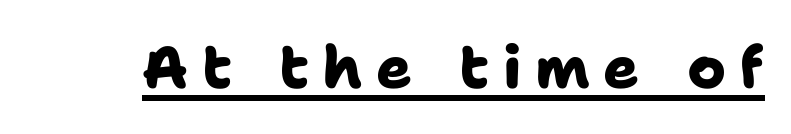
A typesetter would call this heavily tracked-out type. Spacing verdict: proportional, widths tailored to each character. Serifs: no, the terminals of the letterforms are clean. What weight is shown? A full bold with thick strokes. A baseline rule has been typeset under these characters.
